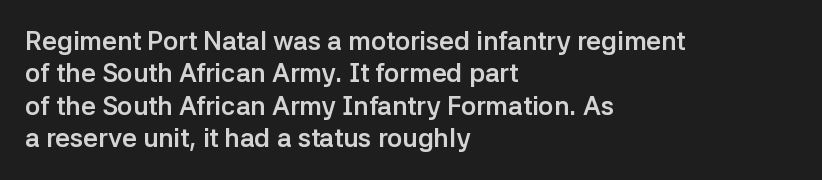
Interline gaps are of average width in this sample. Words float on clear page, feet unadorned. Weight check: bold — yes, fully. These lines were composed using upright roman letters.
